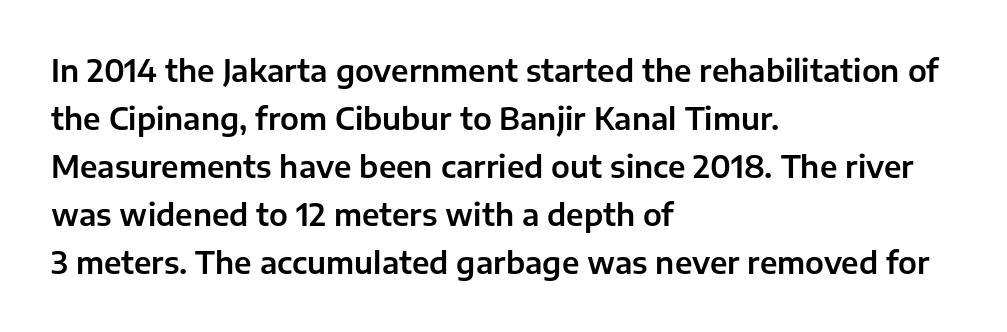
Vertical spacing — default. Quick note: not italic, upright. Is the letter spacing exaggerated? No — it looks like the ordinary default. The baseline area is clear. The rendering anchors every line to the left-hand side.
